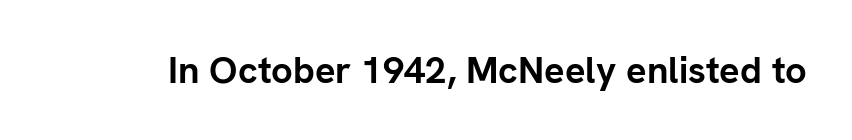
{"serif": "no", "italic": "no", "bold": "yes", "weight": "semibold", "width": "normal", "stroke_contrast": "low", "x_height": "medium", "monospaced": "no", "underline": "no", "letter_spacing": "normal", "letter_spacing_em": 0.0, "glyph_px": 38}
